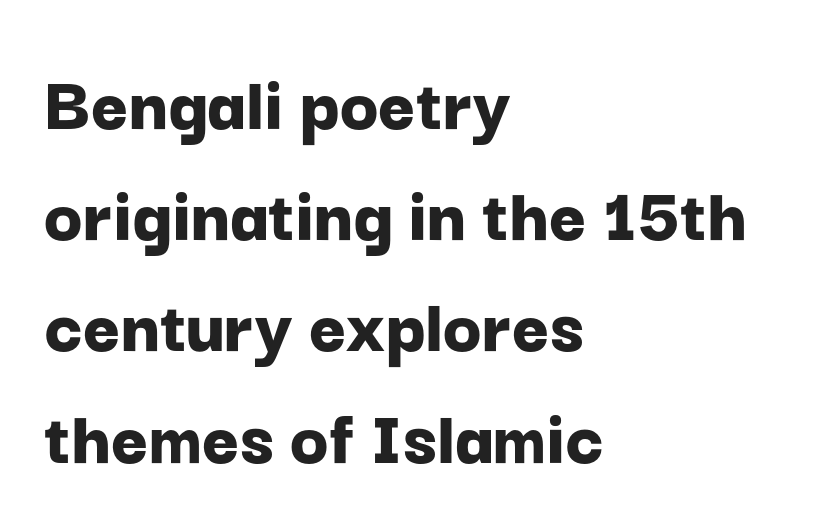
{"serif": "no", "italic": "no", "bold": "yes", "weight": "bold", "width": "normal", "stroke_contrast": "low", "x_height": "medium", "monospaced": "no", "underline": "no", "align": "left", "line_spacing": "normal", "line_spacing_ratio": 1.39, "letter_spacing": "normal", "letter_spacing_em": 0.0, "glyph_px": 80}
